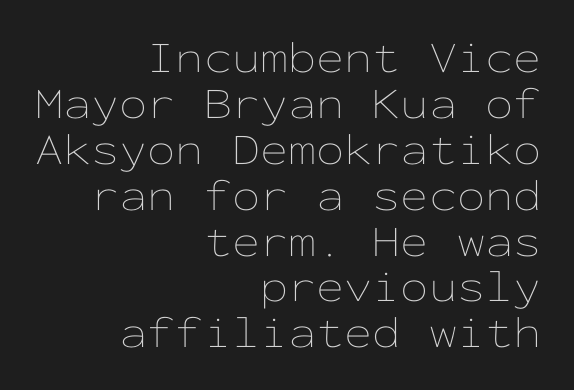
{"italic": "no", "bold": "no", "weight": "thin", "width": "wide", "stroke_contrast": "low", "x_height": "medium", "monospaced": "yes", "underline": "no", "align": "right", "line_spacing": "tight", "line_spacing_ratio": 1.02, "letter_spacing": "normal", "letter_spacing_em": 0.0, "glyph_px": 45}
